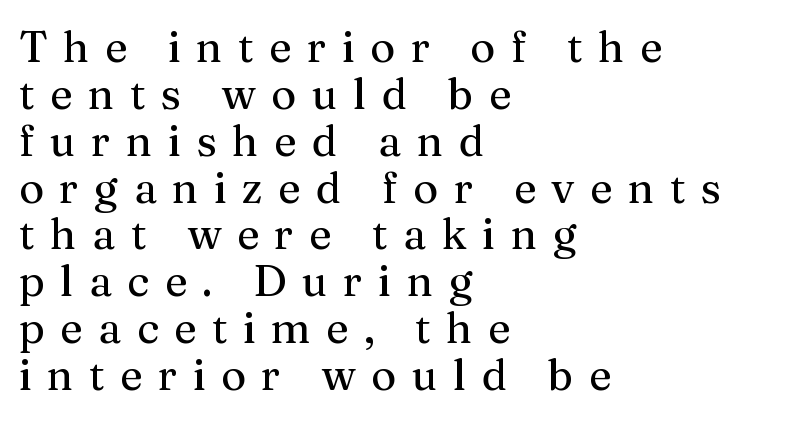
The image shows 43 px serif type, upright; set left-aligned, tight line spacing (1.09x), unusually wide letter spacing (+0.36 em), not underlined; medium stroke contrast and a medium x-height.
